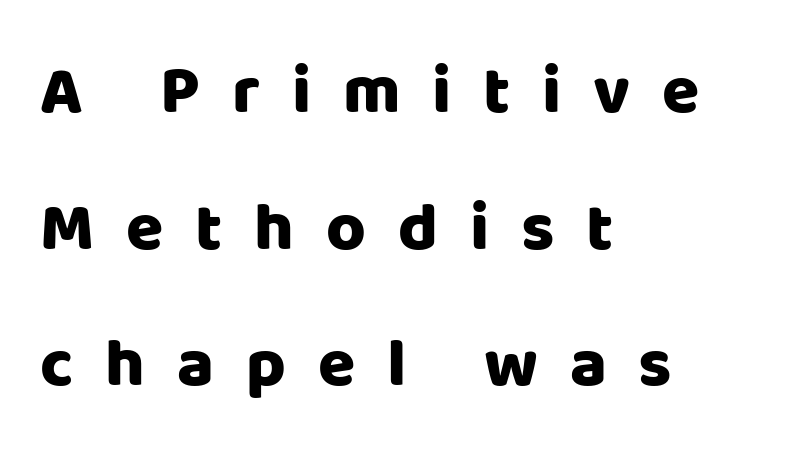
Horizontally, the lines are justified to the leading edge only. Look at the stroke-to-counter ratio: heavy, a bold. Baseline-to-baseline distance is far greater than the letter height. To sum up the face: it is a sans, with no serifs.
